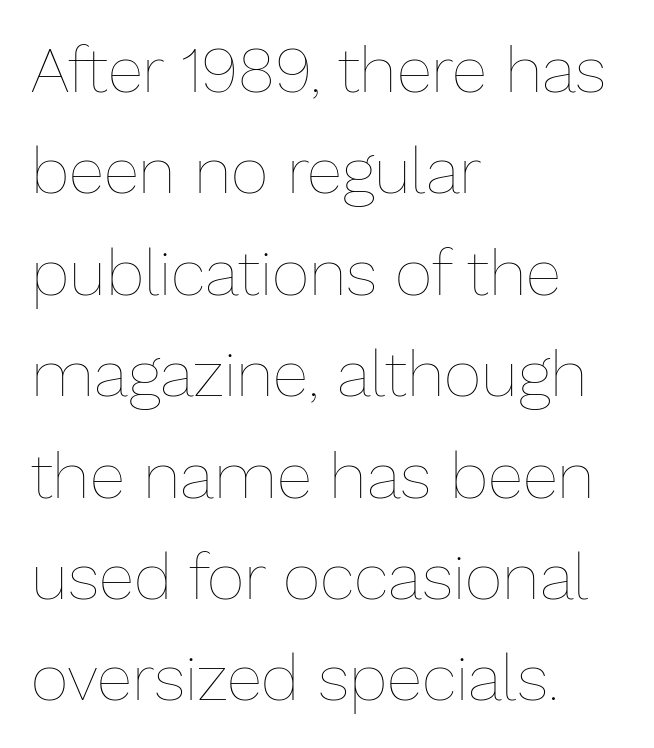
Stem width sits at or under what a default text font uses. Evenly set lines give the paragraph a standard silhouette. Here the designer chose a conventional face with non-uniform glyph widths. Short note: letters normally spaced.
